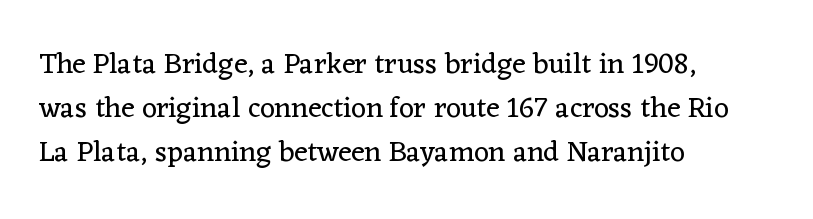
Are there feet on the stems? There are — it's a serif. Varying glyph widths throughout — classic text-font behaviour. Do the letters lean? They stand straight. The lines are quadded left. Plain, unruled lines of type.
